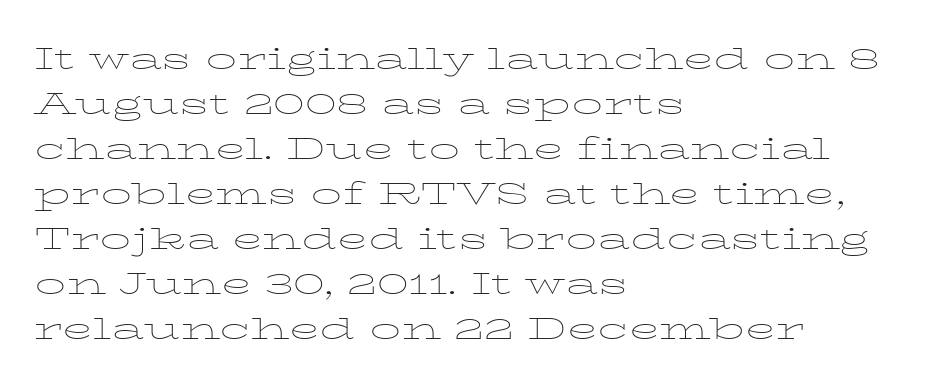
Looks like regular typesetting: each glyph gets only the width it needs. Check where the strokes stop: tiny serifs finish them off. On a weight scale, this lands at 450 or below. The rendering uses a moderate line-height, typical for paragraphs.
